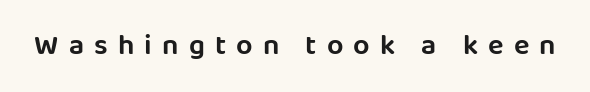
Underlining? Definitely not there. This sample has the flowing, uneven cadence of proportional lettering. The letters are spread apart with noticeably loose tracking. It's the straight-up-and-down kind of type.
